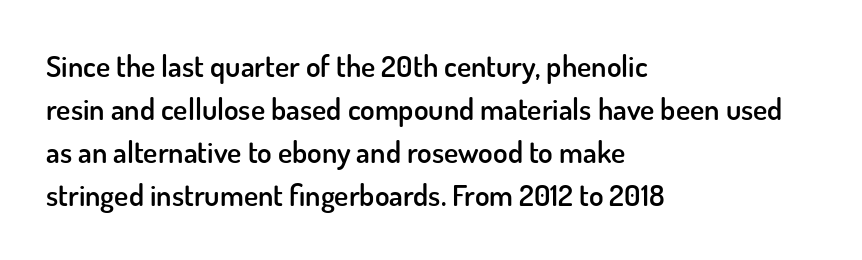
{"serif": "no", "italic": "no", "bold": "semi", "weight": "semibold", "width": "normal", "stroke_contrast": "low", "x_height": "small", "monospaced": "no", "underline": "no", "align": "left", "line_spacing": "normal", "line_spacing_ratio": 1.43, "letter_spacing": "normal", "letter_spacing_em": 0.0, "glyph_px": 30}
